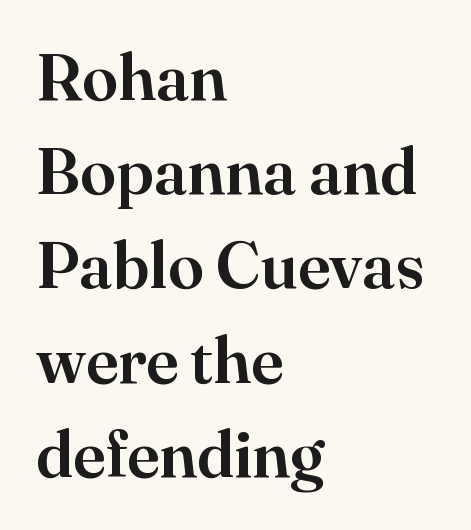
The image shows 65 px serif type, upright; set left-aligned, normal line spacing (1.45x), normal letter spacing, not underlined; high stroke contrast and a small x-height.
